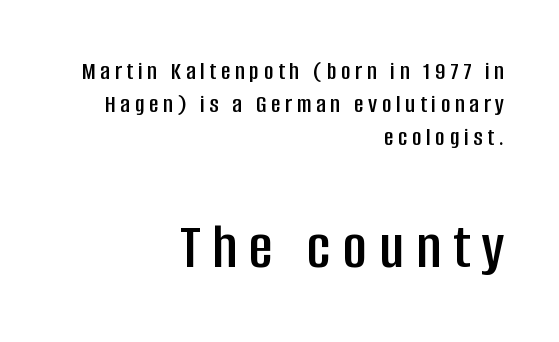
The baseline area is clear. The typesetter chose a ragged-left arrangement here. Examine the stroke ends and you'll find no serifs. This sample has the flowing, uneven cadence of proportional lettering. If you measured baseline to baseline, you'd find a middling distance.
